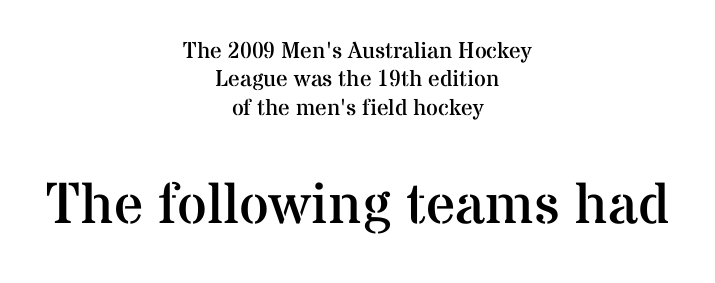
This sample uses an upright cut, with every glyph sitting square on the baseline. The type family on display is of the serif kind. Proportional: the letters do not fall into vertical columns. No chunkiness to these letters — they're not bold. Top chunk: small. Bottom chunk: large.
